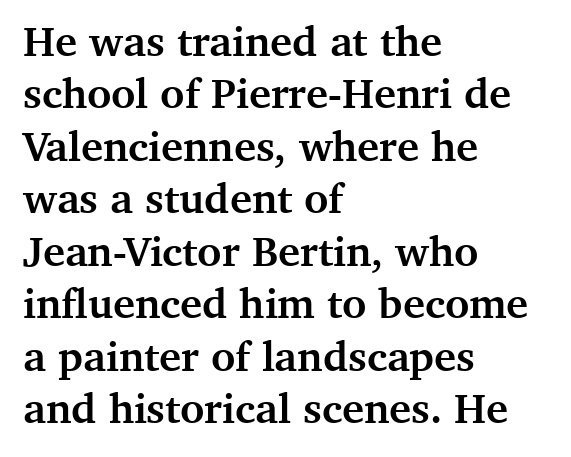
These lines stack with their left ends in a neat column. No word sits above an underline. Characters follow at the spacing the type designer built in. Is this a fixed-width face? No — the glyphs have proportional, varying widths. The designer went with a serif here, giving each stem small feet. Notice how thick the strokes are: this is what a full bold looks like.
